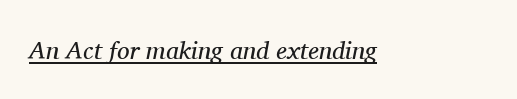
{"italic": "yes", "lean": "right", "slant_degrees": 11, "bold": "no", "underline": "yes", "letter_spacing": "normal", "letter_spacing_em": 0.0, "glyph_px": 25}
